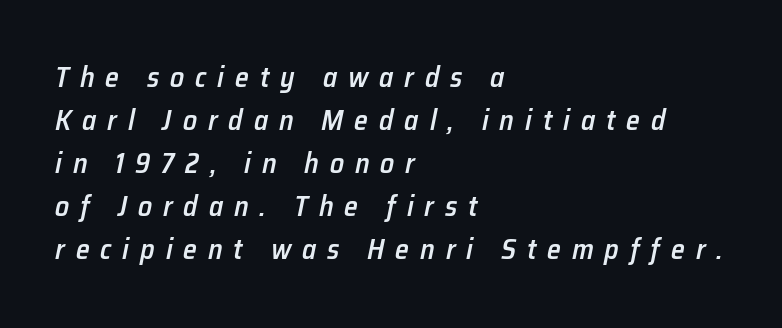
Q: Is the text bold? A: Semi-bold.
Q: Is the text italic (slanted)? A: Yes, it leans right by about 12 degrees.
Q: Is the text underlined? A: No.
Q: How is the paragraph aligned? A: Left-aligned.
Q: Is the spacing between letters normal or unusually wide? A: Unusually wide.
Q: Is the spacing between lines tight, normal or loose? A: Normal.
Q: Width (condensed, normal, or wide)? A: Normal.
Q: Stroke contrast? A: Low.
Q: x-height? A: Medium.
Q: Monospaced? A: No.
